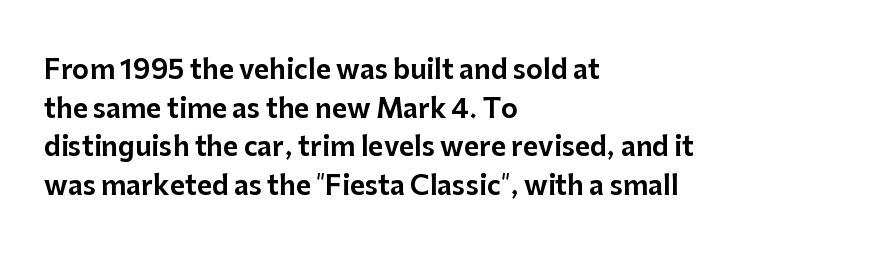
The image shows 26 px text type, upright; set left-aligned, normal line spacing (1.49x), normal letter spacing, not underlined.
